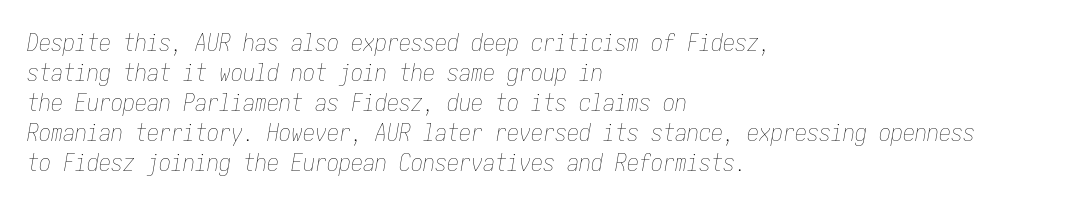
Letters rest on an invisible, unmarked baseline. The block of text has a typical density, with ordinary space between rows. The letterforms sit at book weight or below. Where is the straight margin? On the left.
